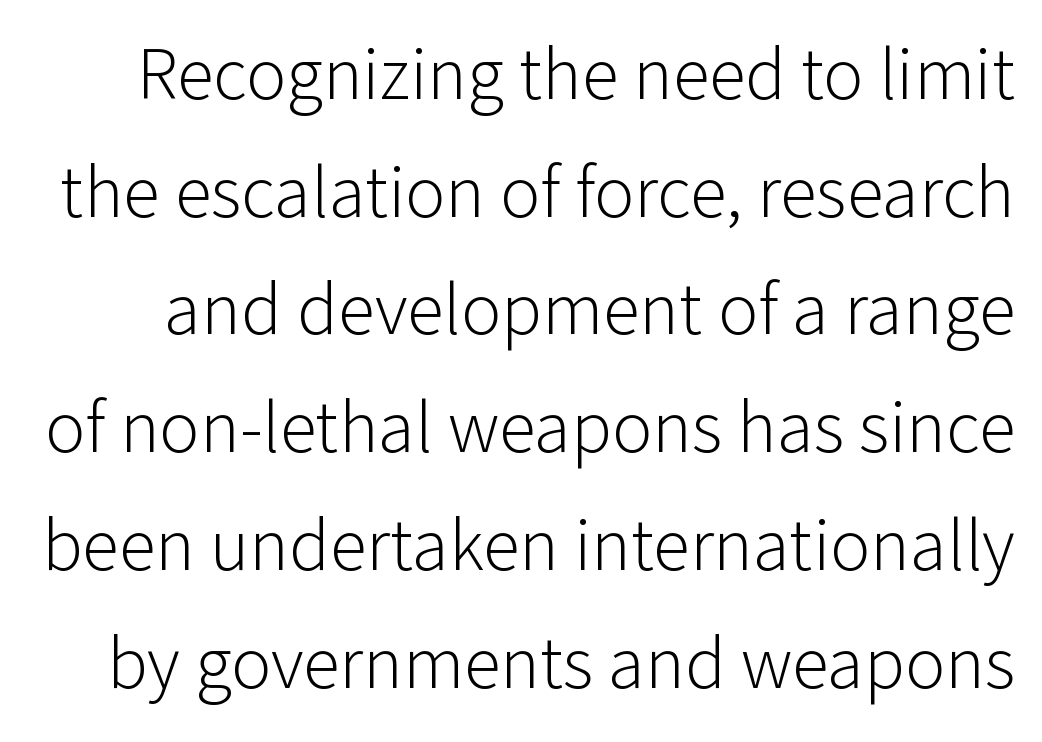
{"serif": "no", "italic": "no", "bold": "no", "weight": "light", "width": "normal", "stroke_contrast": "low", "x_height": "medium", "monospaced": "no", "underline": "no", "line_spacing": "normal", "line_spacing_ratio": 1.57, "letter_spacing": "normal", "letter_spacing_em": 0.0, "glyph_px": 75}
